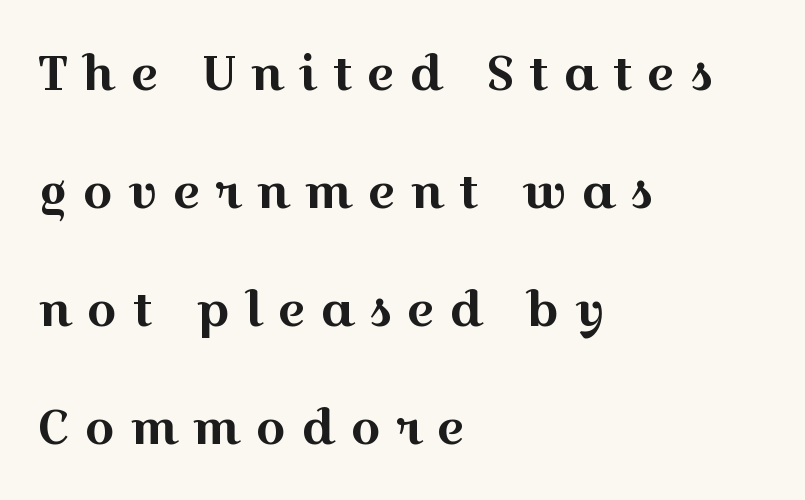
Teacher's note: observe the even left margin — that is flush-left alignment. Does the leading feel generous? Absolutely, it's lavish. Underlining? Definitely not there. The passage shown is typed in a proportional face where columns would drift. The tracking reads as deliberately expanded to a designer's eye.
